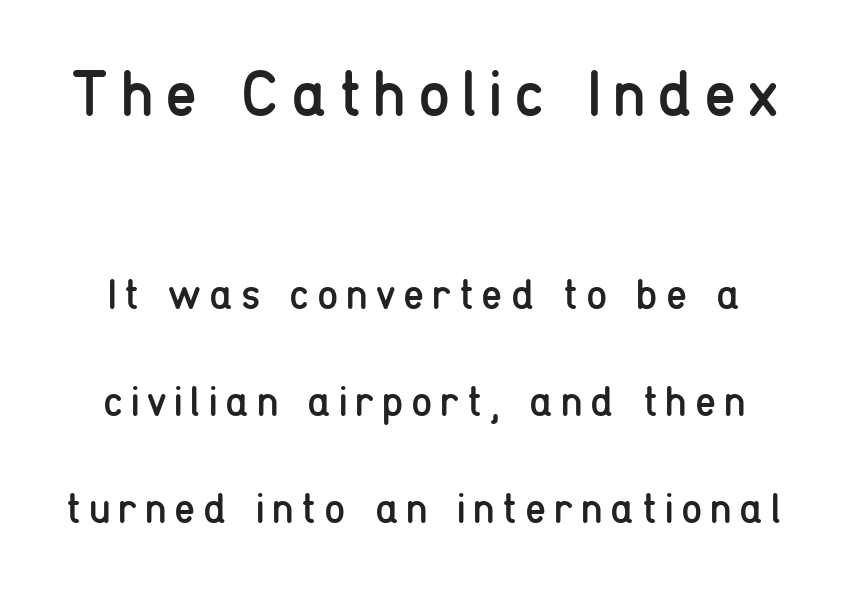
{"serif": "no", "italic": "no", "bold": "no", "weight": "regular", "width": "condensed", "stroke_contrast": "low", "x_height": "medium", "monospaced": "no", "underline": "no", "line_spacing": "loose", "line_spacing_ratio": 2.49, "larger_block": "first", "size_ratio": 1.51, "glyph_px": 65}
